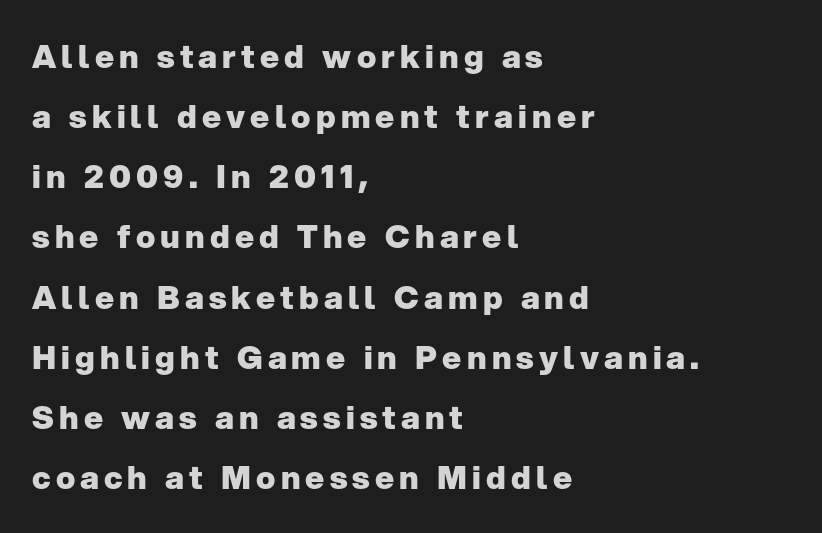
Q: Is the text bold? A: Yes.
Q: Is the text italic (slanted)? A: No, it is upright.
Q: Is the typeface a serif or a sans-serif typeface? A: Sans-serif.
Q: Is the text underlined? A: No.
Q: How is the paragraph aligned? A: Left-aligned.
Q: Width (condensed, normal, or wide)? A: Normal.
Q: Stroke contrast? A: Low.
Q: x-height? A: Medium.
Q: Monospaced? A: No.
